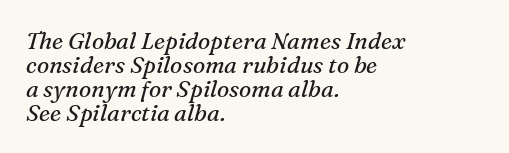
Q: Is the text bold? A: No.
Q: Is the text italic (slanted)? A: Yes, it leans right by about 16 degrees.
Q: Is the text underlined? A: No.
Q: How is the paragraph aligned? A: Left-aligned.
Q: Is the spacing between letters normal or unusually wide? A: Normal.
Q: Is the spacing between lines tight, normal or loose? A: Tight.
